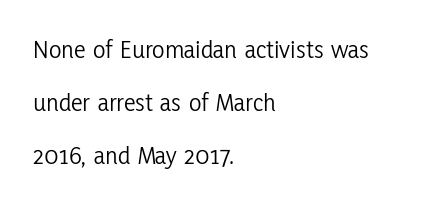
Q: Is the text bold? A: No.
Q: Is the text italic (slanted)? A: No, it is upright.
Q: Is the text underlined? A: No.
Q: How is the paragraph aligned? A: Left-aligned.
Q: Is the spacing between letters normal or unusually wide? A: Normal.
Q: Is the spacing between lines tight, normal or loose? A: Loose.
